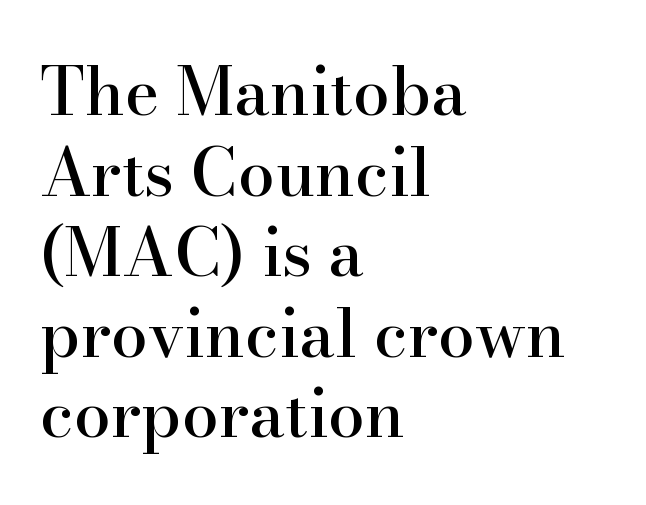
Default kerning and tracking; the words read as compact shapes. Has an underline been added? It has not. In terms of letterform style, serifs are clearly present. Horizontally, the lines are justified to the leading edge only.
